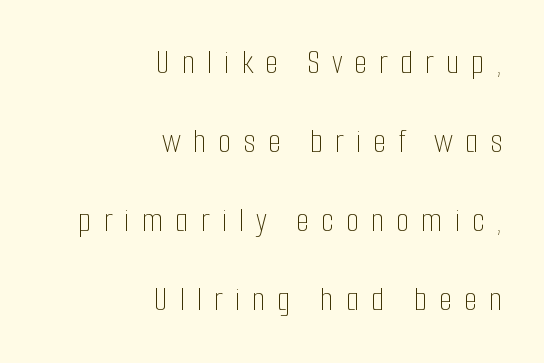
{"italic": "no", "bold": "no", "weight": "thin", "width": "condensed", "stroke_contrast": "low", "x_height": "medium", "monospaced": "no", "underline": "no", "align": "right", "line_spacing": "loose", "line_spacing_ratio": 2.26, "letter_spacing": "wide", "letter_spacing_em": 0.33, "glyph_px": 35}
